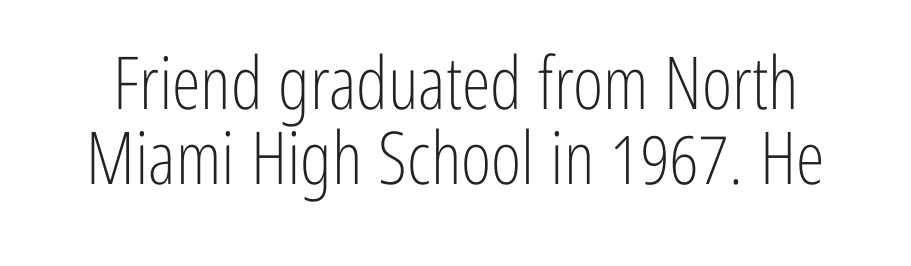
Inter-character spacing is left at the font's built-in metrics. The rendering uses natural spacing where letterforms have individual widths. Successive baselines arrive quickly, one right under another. Type without underlining. Weight: regular or lighter. The axis of the letterforms is exactly vertical.
